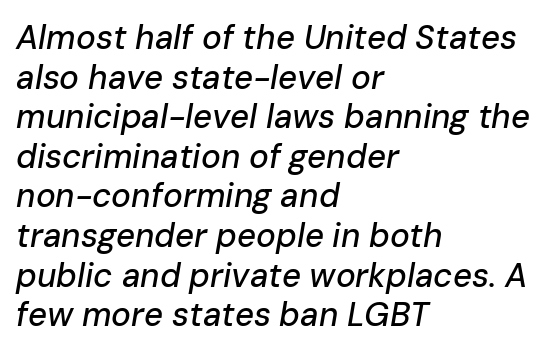
The image shows 33 px text type, italic (leaning right); set left-aligned, line spacing 1.2x, normal letter spacing, not underlined; low stroke contrast and a medium x-height.
